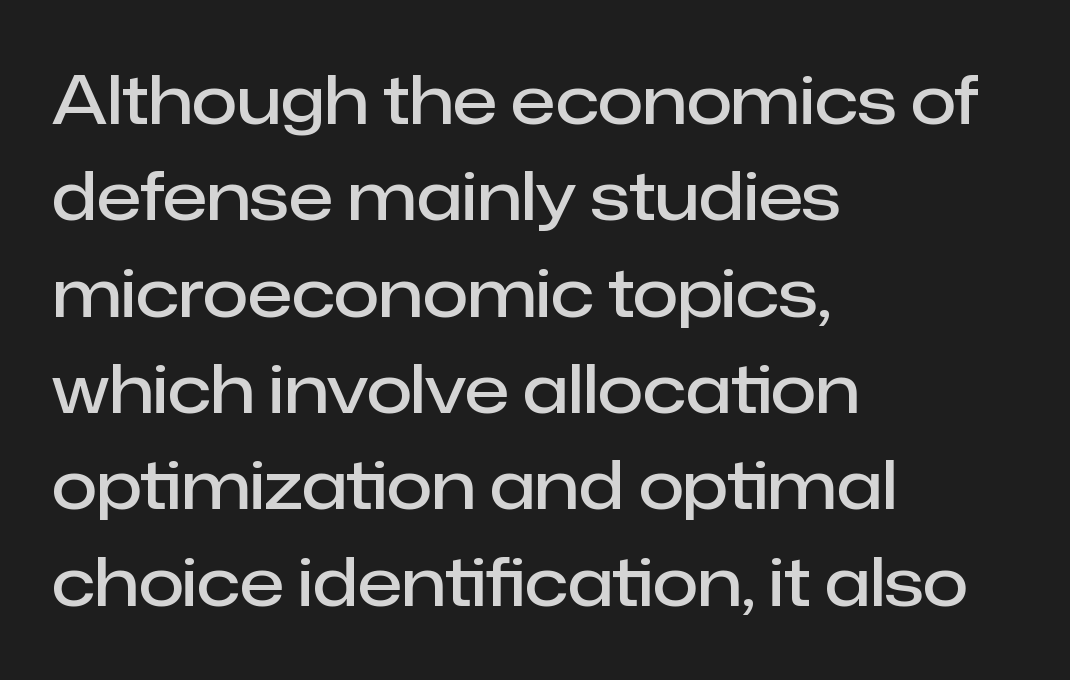
{"serif": "no", "italic": "no", "bold": "semi", "weight": "semibold", "width": "normal", "stroke_contrast": "low", "x_height": "medium", "monospaced": "no", "underline": "no", "align": "left", "line_spacing": "normal", "line_spacing_ratio": 1.46, "letter_spacing": "normal", "letter_spacing_em": 0.0, "glyph_px": 66}
